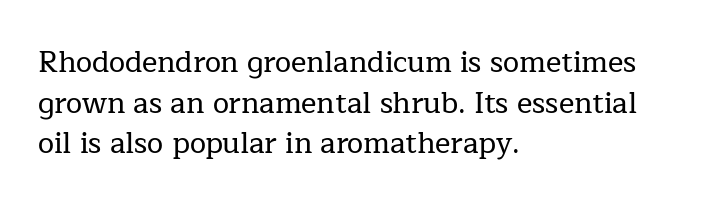
Just letters on the line, the space beneath them empty. Caption: multi-line text, flush left, ragged right. This sample has the flowing, uneven cadence of proportional lettering. Font category for this specimen: serif. The lines sit at an ordinary, default distance from one another.
